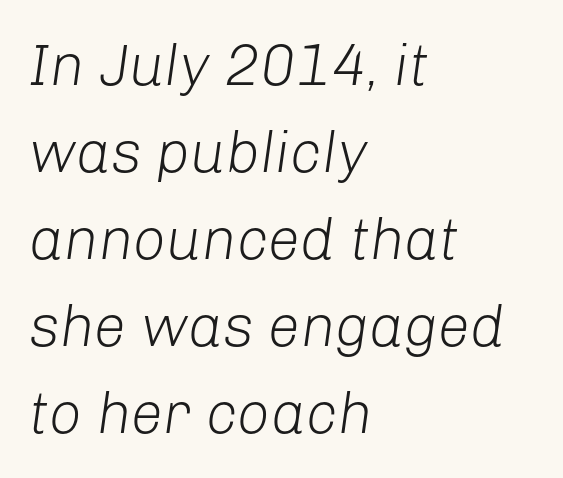
A typesetter would call this leading conventional body-copy spacing. Summary of weight: not heavy and not bold. The line texture is even and compact thanks to regular tracking. Looking at the ascenders, they clearly lean. Just letters on the line, the space beneath them empty.
